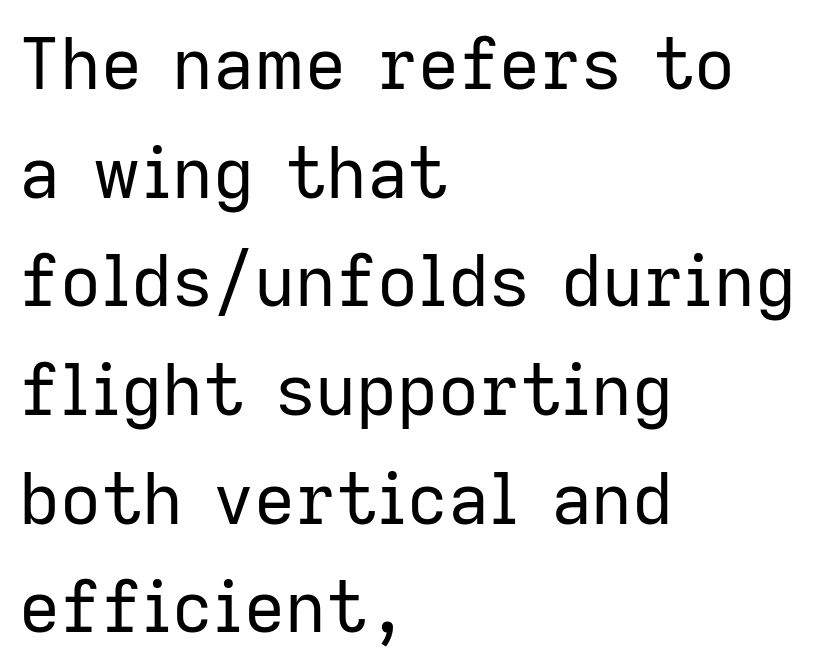
The image shows 71 px regular-weight sans-serif type, upright; set left-aligned, normal line spacing (1.53x), normal letter spacing, not underlined; low stroke contrast and a medium x-height.
